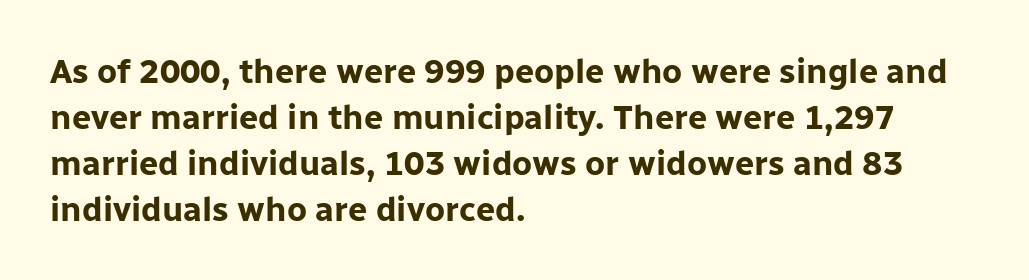
The image shows 34 px bold sans-serif type, upright; set left-aligned, normal line spacing (1.35x), normal letter spacing, not underlined; low stroke contrast and a medium x-height.
